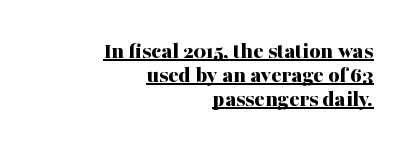
Is there much room between lines? No — they nearly touch. You can tell it's not italic because the verticals are truly vertical. The font is running at its bold setting. The passage shown has conventional tracking throughout. In designer terms, the underline attribute is active on this setting.
